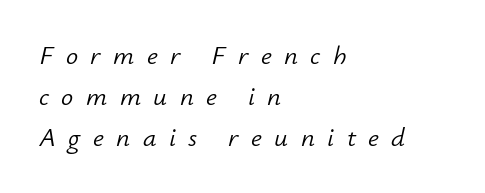
Q: Is the text bold? A: No.
Q: Is the text italic (slanted)? A: Yes, it leans right by about 12 degrees.
Q: Is the text underlined? A: No.
Q: How is the paragraph aligned? A: Left-aligned.
Q: Is the spacing between letters normal or unusually wide? A: Unusually wide.
Q: Is the spacing between lines tight, normal or loose? A: Normal.
